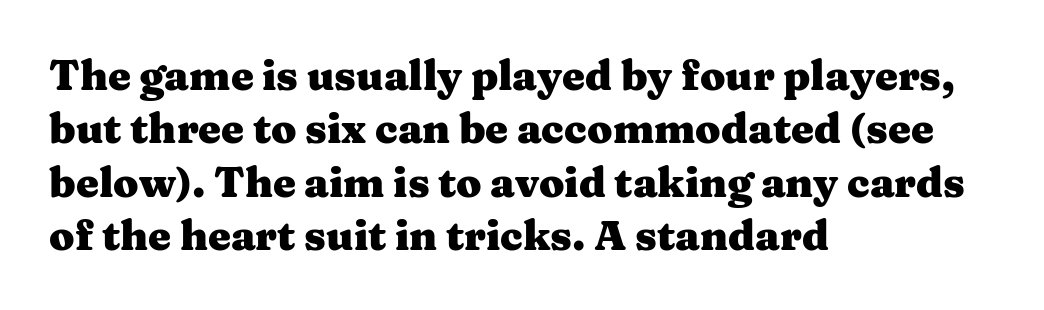
Q: Is the text bold? A: Yes.
Q: Is the text italic (slanted)? A: No, it is upright.
Q: Is the typeface a serif or a sans-serif typeface? A: Serif.
Q: Is the text underlined? A: No.
Q: How is the paragraph aligned? A: Left-aligned.
Q: Is the spacing between letters normal or unusually wide? A: Normal.
Q: Is the spacing between lines tight, normal or loose? A: Normal.
Q: Width (condensed, normal, or wide)? A: Wide.
Q: Stroke contrast? A: Medium.
Q: x-height? A: Medium.
Q: Monospaced? A: No.
